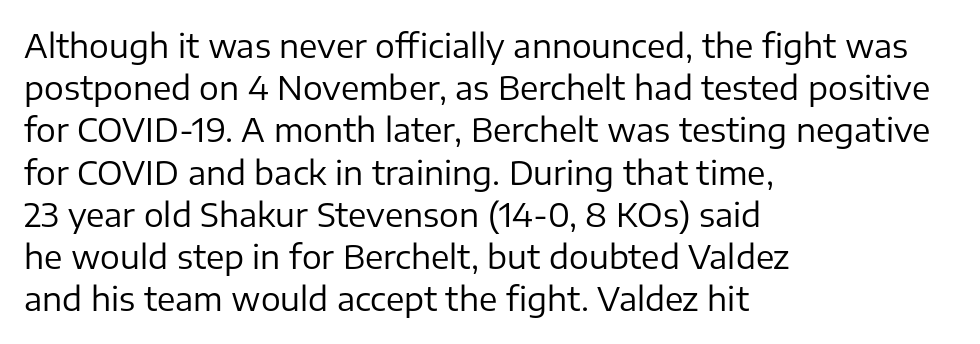
{"serif": "no", "italic": "no", "bold": "no", "weight": "regular", "width": "normal", "stroke_contrast": "low", "x_height": "medium", "monospaced": "no", "underline": "no", "align": "left", "line_spacing": "normal", "line_spacing_ratio": 1.28, "letter_spacing": "normal", "letter_spacing_em": 0.0, "glyph_px": 33}
